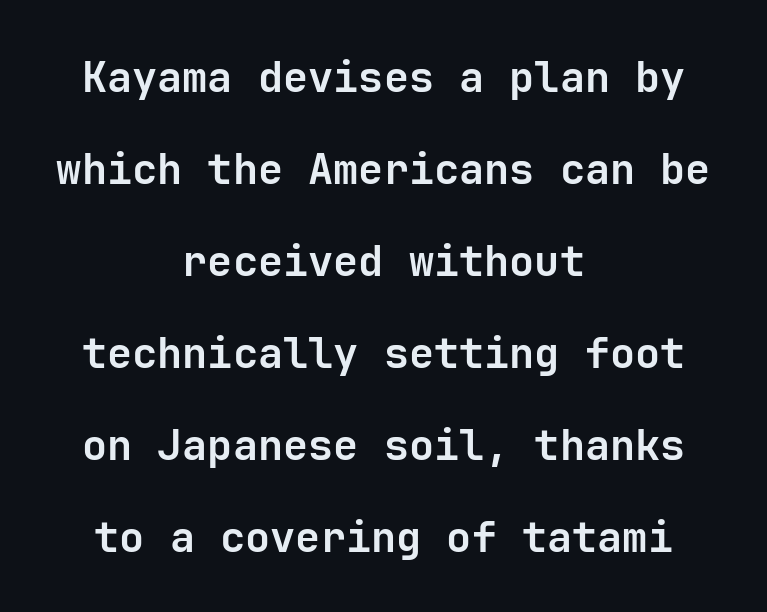
{"serif": "no", "italic": "no", "bold": "yes", "weight": "semibold", "width": "normal", "stroke_contrast": "low", "x_height": "medium", "underline": "no", "align": "center", "line_spacing": "loose", "line_spacing_ratio": 2.19, "letter_spacing": "normal", "letter_spacing_em": 0.0, "glyph_px": 42}
